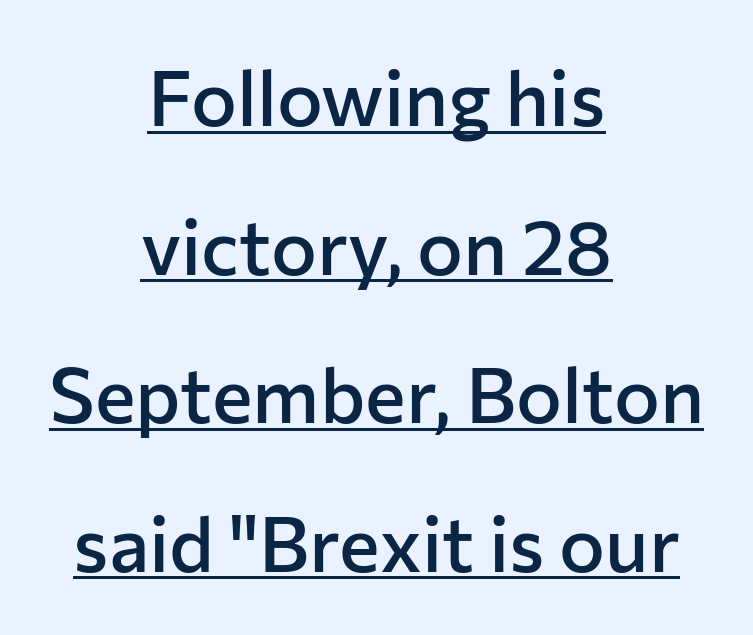
{"serif": "no", "italic": "no", "bold": "semi", "weight": "semibold", "width": "normal", "stroke_contrast": "low", "x_height": "medium", "monospaced": "no", "underline": "yes", "align": "center", "line_spacing": "loose", "line_spacing_ratio": 1.93, "letter_spacing": "normal", "letter_spacing_em": 0.0, "glyph_px": 77}
